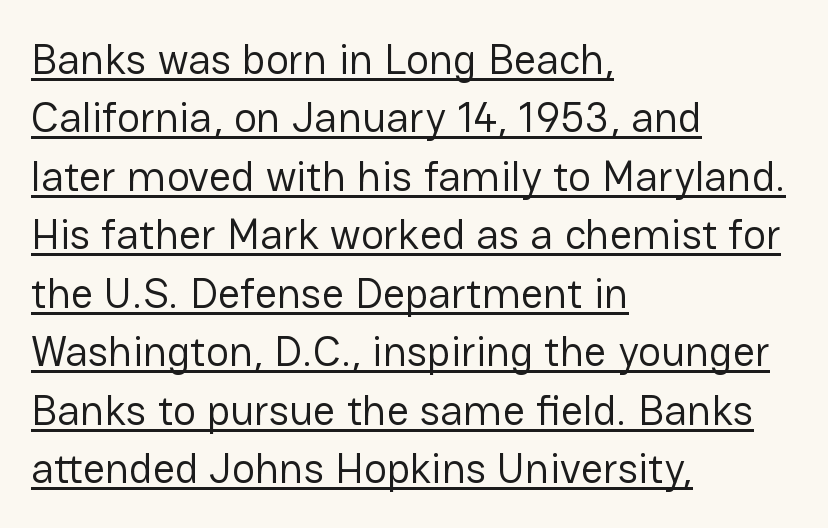
The passage shown is typed in a proportional face where columns would drift. In designer terms, the underline attribute is active on this setting. If you measured baseline to baseline, you'd find a middling distance. Caption: face not bold, strokes unweighted. This sample is left-justified, so line endings fall wherever the words run out.
